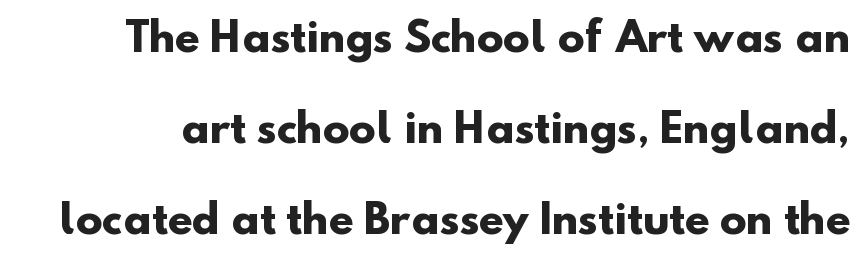
Q: Is the text bold? A: Yes.
Q: Is the typeface a serif or a sans-serif typeface? A: Sans-serif.
Q: Is the text underlined? A: No.
Q: Is the spacing between letters normal or unusually wide? A: Normal.
Q: Is the spacing between lines tight, normal or loose? A: Loose.
Q: Width (condensed, normal, or wide)? A: Normal.
Q: Stroke contrast? A: Low.
Q: x-height? A: Small.
Q: Monospaced? A: No.
